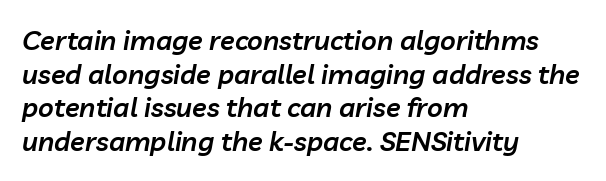
The rows are spaced the way most documents space them. A typesetter would mark this as italic. Underline: absent. Tracking value appears to be zero — textbook default spacing. Caption: semibold face, moderately heavy strokes. Does the copy run flush right? No — it runs flush left.
